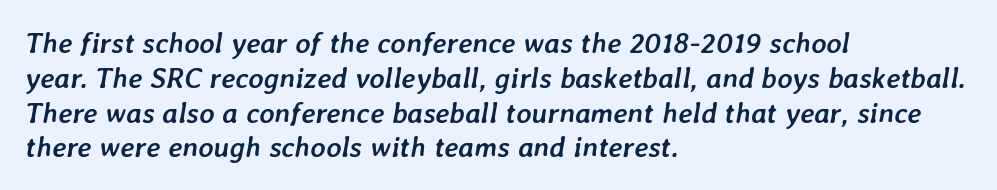
A classic flush-left, rag-right setting is used for this passage. The specimen reads as italic at a glance. This rendering features lettering with no underline. Default kerning and tracking; the words read as compact shapes. Heft: maximum for text — a bold.
